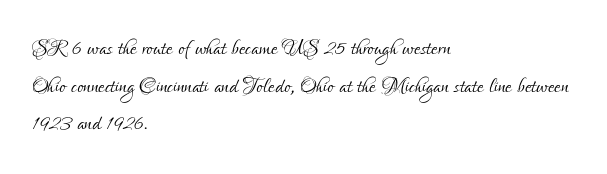
Q: Is the text bold? A: No.
Q: Is the text italic (slanted)? A: Yes.
Q: Is the typeface a serif or a sans-serif typeface? A: Sans-serif.
Q: Is the text underlined? A: No.
Q: How is the paragraph aligned? A: Left-aligned.
Q: Is the spacing between letters normal or unusually wide? A: Normal.
Q: Is the spacing between lines tight, normal or loose? A: Normal.
Q: Width (condensed, normal, or wide)? A: Condensed.
Q: Stroke contrast? A: Low.
Q: x-height? A: Small.
Q: Monospaced? A: No.
